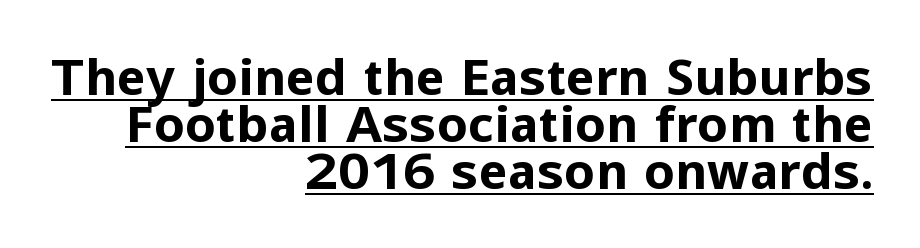
Q: Is the text bold? A: Yes.
Q: Is the text italic (slanted)? A: No, it is upright.
Q: Is the typeface a serif or a sans-serif typeface? A: Sans-serif.
Q: Is the text underlined? A: Yes.
Q: How is the paragraph aligned? A: Right-aligned.
Q: Is the spacing between letters normal or unusually wide? A: Normal.
Q: Is the spacing between lines tight, normal or loose? A: Tight.
Q: Width (condensed, normal, or wide)? A: Normal.
Q: Stroke contrast? A: Low.
Q: x-height? A: Medium.
Q: Monospaced? A: No.
